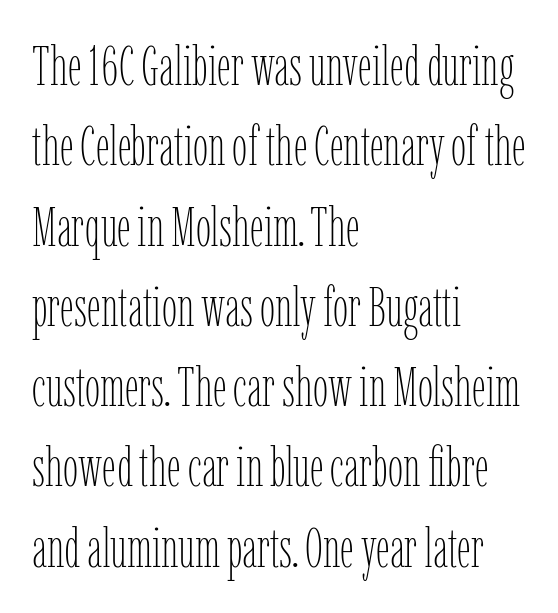
Q: Is the text bold? A: No.
Q: Is the text italic (slanted)? A: No, it is upright.
Q: Is the text underlined? A: No.
Q: How is the paragraph aligned? A: Left-aligned.
Q: Is the spacing between letters normal or unusually wide? A: Normal.
Q: Is the spacing between lines tight, normal or loose? A: Normal.
Q: Width (condensed, normal, or wide)? A: Condensed.
Q: Stroke contrast? A: Low.
Q: x-height? A: Medium.
Q: Monospaced? A: No.
